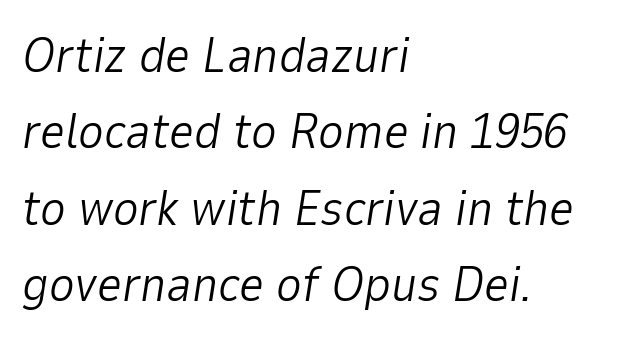
Q: Is the text bold? A: No.
Q: Is the text italic (slanted)? A: Yes, it leans right by about 9 degrees.
Q: Is the text underlined? A: No.
Q: How is the paragraph aligned? A: Left-aligned.
Q: Is the spacing between letters normal or unusually wide? A: Normal.
Q: Is the spacing between lines tight, normal or loose? A: Normal.
Q: Width (condensed, normal, or wide)? A: Normal.
Q: Stroke contrast? A: Low.
Q: x-height? A: Medium.
Q: Monospaced? A: No.
